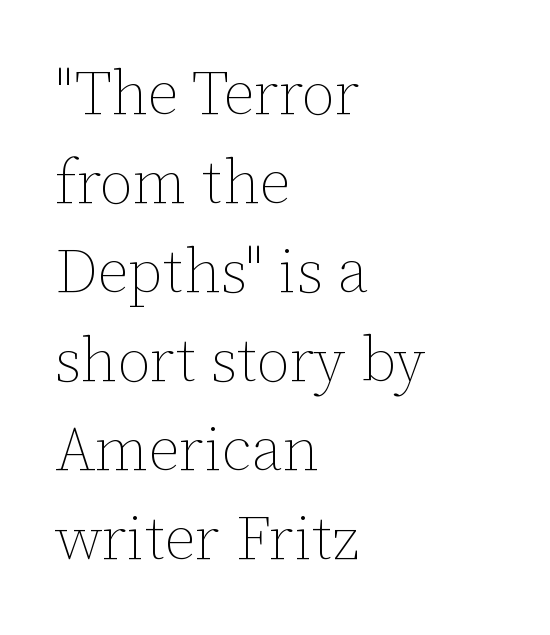
{"italic": "no", "bold": "no", "weight": "thin", "width": "normal", "stroke_contrast": "low", "x_height": "medium", "monospaced": "no", "underline": "no", "align": "left", "line_spacing": "normal", "line_spacing_ratio": 1.46, "letter_spacing": "normal", "letter_spacing_em": 0.0, "glyph_px": 61}
